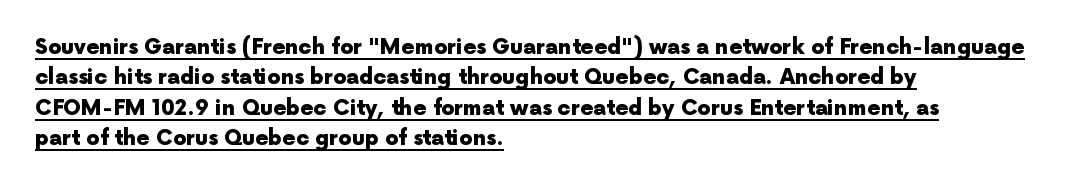
The image shows 21 px bold type, upright; set left-aligned, normal line spacing (1.45x), normal letter spacing, underlined.
